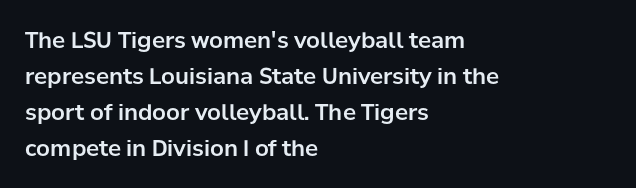
The image shows 22 px text type, upright; set left-aligned, normal line spacing (1.63x), normal letter spacing, not underlined.
